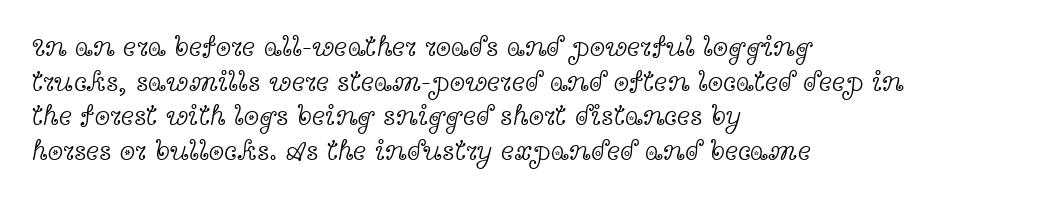
Q: Is the text bold? A: No.
Q: Is the text italic (slanted)? A: No, it is upright.
Q: Is the typeface a serif or a sans-serif typeface? A: Serif.
Q: Is the text underlined? A: No.
Q: How is the paragraph aligned? A: Left-aligned.
Q: Is the spacing between letters normal or unusually wide? A: Normal.
Q: Width (condensed, normal, or wide)? A: Wide.
Q: x-height? A: Medium.
Q: Monospaced? A: No.
